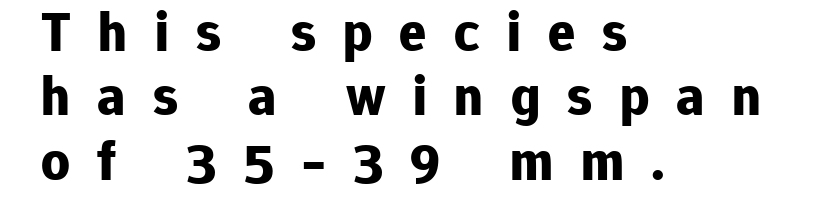
{"serif": "no", "italic": "no", "bold": "yes", "weight": "bold", "width": "normal", "stroke_contrast": "low", "x_height": "medium", "monospaced": "no", "underline": "no", "align": "left", "line_spacing": "tight", "line_spacing_ratio": 1.15, "letter_spacing": "wide", "letter_spacing_em": 0.49, "glyph_px": 56}
